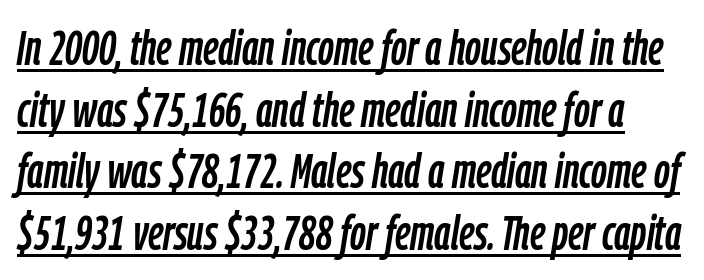
Q: Is the text italic (slanted)? A: Yes, it leans right by about 9 degrees.
Q: Is the text underlined? A: Yes.
Q: Is the spacing between letters normal or unusually wide? A: Normal.
Q: Is the spacing between lines tight, normal or loose? A: Normal.
Q: Width (condensed, normal, or wide)? A: Condensed.
Q: Stroke contrast? A: Low.
Q: x-height? A: Medium.
Q: Monospaced? A: No.
